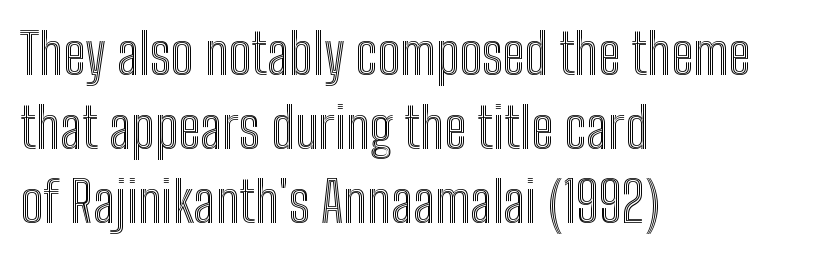
{"italic": "no", "width": "condensed", "x_height": "medium", "monospaced": "no", "underline": "no", "align": "left", "line_spacing": "normal", "line_spacing_ratio": 1.35, "letter_spacing": "normal", "letter_spacing_em": 0.0, "glyph_px": 55}
